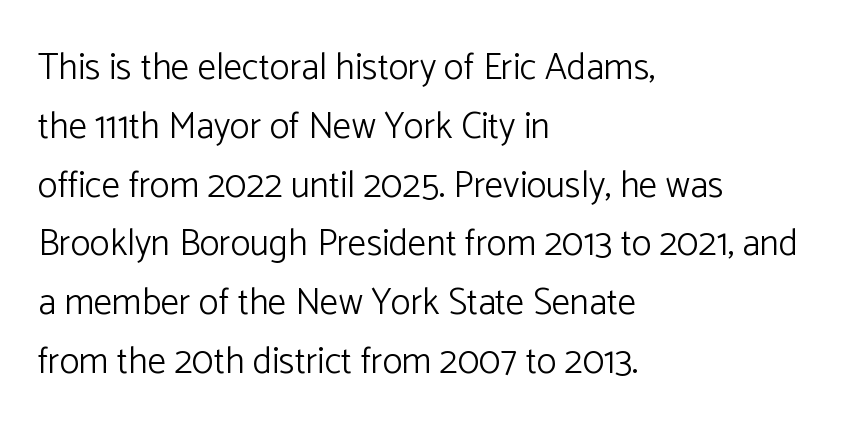
Q: Is the text bold? A: No.
Q: Is the text italic (slanted)? A: No, it is upright.
Q: Is the typeface a serif or a sans-serif typeface? A: Sans-serif.
Q: Is the text underlined? A: No.
Q: How is the paragraph aligned? A: Left-aligned.
Q: Is the spacing between letters normal or unusually wide? A: Normal.
Q: Is the spacing between lines tight, normal or loose? A: Normal.
Q: Width (condensed, normal, or wide)? A: Normal.
Q: Stroke contrast? A: Low.
Q: x-height? A: Medium.
Q: Monospaced? A: No.
